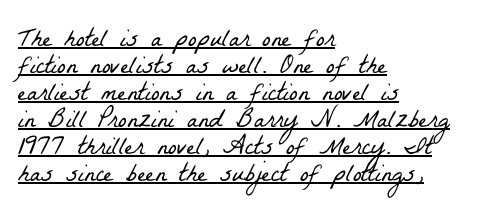
Q: Is the text bold? A: No.
Q: Is the text underlined? A: Yes.
Q: How is the paragraph aligned? A: Left-aligned.
Q: Is the spacing between letters normal or unusually wide? A: Normal.
Q: Is the spacing between lines tight, normal or loose? A: Tight.
